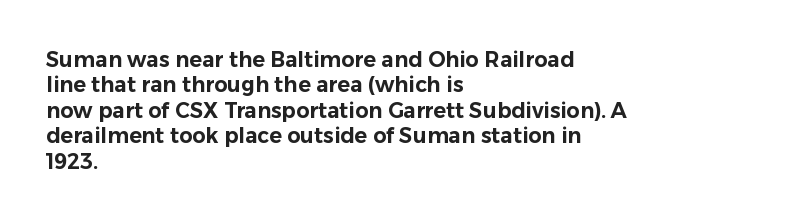
{"italic": "no", "underline": "no", "align": "left", "line_spacing_ratio": 1.21, "letter_spacing": "normal", "letter_spacing_em": 0.0, "glyph_px": 21}
